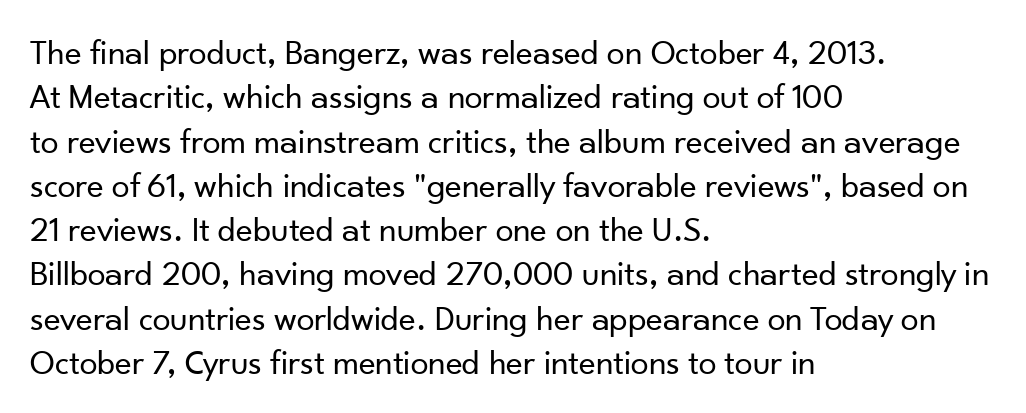
Q: Is the text bold? A: No.
Q: Is the text italic (slanted)? A: No, it is upright.
Q: Is the typeface a serif or a sans-serif typeface? A: Sans-serif.
Q: Is the text underlined? A: No.
Q: How is the paragraph aligned? A: Left-aligned.
Q: Is the spacing between letters normal or unusually wide? A: Normal.
Q: Width (condensed, normal, or wide)? A: Normal.
Q: Stroke contrast? A: Low.
Q: x-height? A: Small.
Q: Monospaced? A: No.
